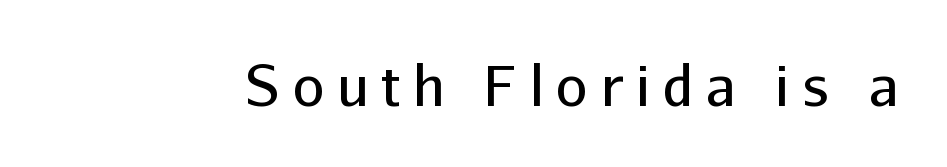
Q: Is the text bold? A: No.
Q: Is the text italic (slanted)? A: No, it is upright.
Q: Is the typeface a serif or a sans-serif typeface? A: Sans-serif.
Q: Is the text underlined? A: No.
Q: Is the spacing between letters normal or unusually wide? A: Unusually wide.
Q: Width (condensed, normal, or wide)? A: Normal.
Q: Stroke contrast? A: Low.
Q: x-height? A: Medium.
Q: Monospaced? A: No.
